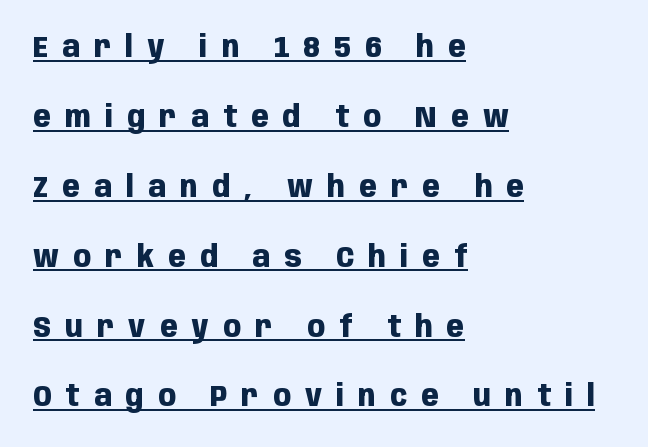
{"serif": "no", "italic": "no", "bold": "yes", "weight": "heavy", "width": "condensed", "stroke_contrast": "low", "x_height": "large", "monospaced": "no", "underline": "yes", "align": "left", "line_spacing": "loose", "line_spacing_ratio": 2.41, "letter_spacing": "wide", "letter_spacing_em": 0.49, "glyph_px": 29}
